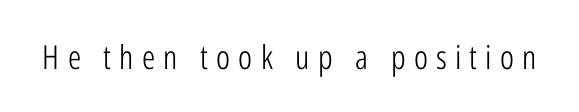
The image shows 33 px light, condensed sans-serif type, upright; set unusually wide letter spacing (+0.25 em), not underlined; low stroke contrast and a medium x-height.
